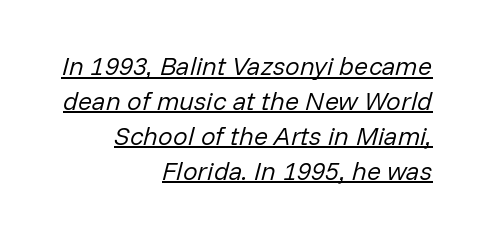
Q: Is the text bold? A: No.
Q: Is the text italic (slanted)? A: Yes, it leans right by about 14 degrees.
Q: Is the text underlined? A: Yes.
Q: How is the paragraph aligned? A: Right-aligned.
Q: Is the spacing between letters normal or unusually wide? A: Normal.
Q: Is the spacing between lines tight, normal or loose? A: Normal.
